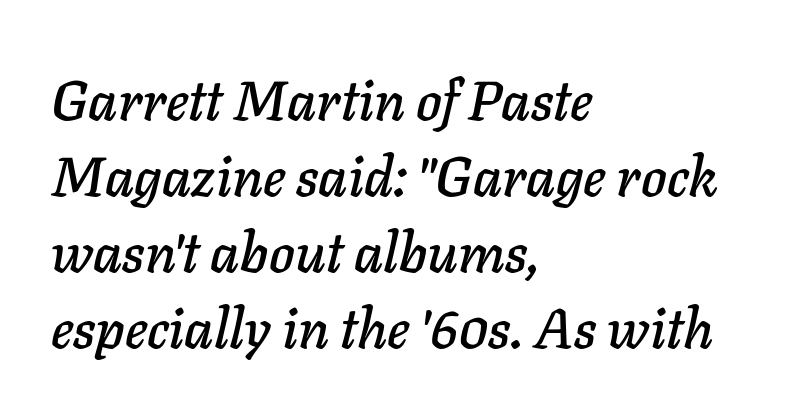
Q: Is the text italic (slanted)? A: Yes, it leans right by about 11 degrees.
Q: Is the text underlined? A: No.
Q: How is the paragraph aligned? A: Left-aligned.
Q: Is the spacing between letters normal or unusually wide? A: Normal.
Q: Is the spacing between lines tight, normal or loose? A: Normal.
Q: Width (condensed, normal, or wide)? A: Normal.
Q: Stroke contrast? A: Low.
Q: x-height? A: Medium.
Q: Monospaced? A: No.
